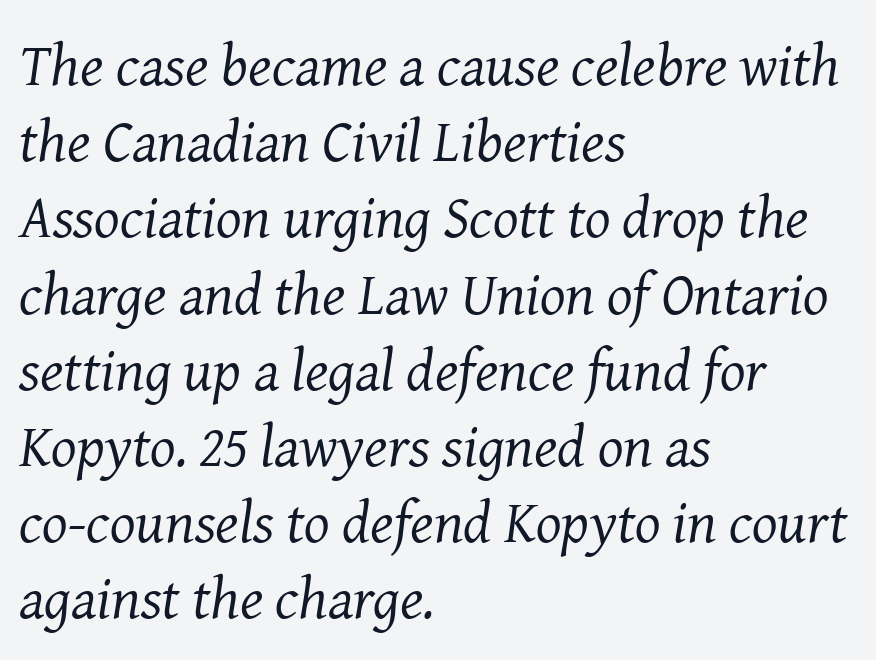
The image shows 60 px regular-weight serif type, italic (leaning right); set left-aligned, normal line spacing (1.27x), normal letter spacing, not underlined; medium stroke contrast and a medium x-height.
